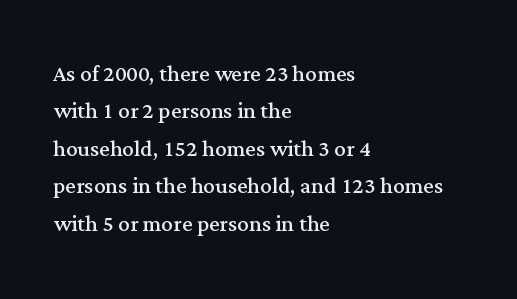
{"serif": "yes", "italic": "no", "bold": "no", "weight": "regular", "width": "normal", "stroke_contrast": "medium", "x_height": "medium", "monospaced": "no", "underline": "no", "align": "left", "line_spacing": "normal", "line_spacing_ratio": 1.29, "letter_spacing": "normal", "letter_spacing_em": 0.0, "glyph_px": 29}
